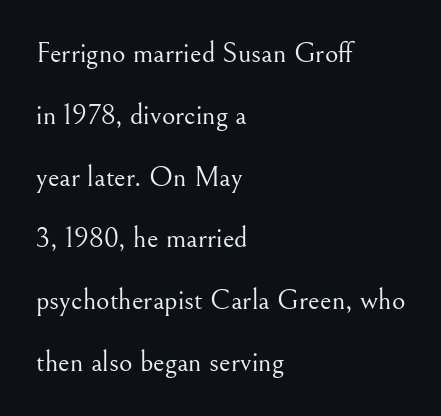
Q: Is the text bold? A: No.
Q: Is the text italic (slanted)? A: No, it is upright.
Q: Is the typeface a serif or a sans-serif typeface? A: Serif.
Q: Is the text underlined? A: No.
Q: How is the paragraph aligned? A: Left-aligned.
Q: Is the spacing between letters normal or unusually wide? A: Normal.
Q: Is the spacing between lines tight, normal or loose? A: Loose.
Q: Width (condensed, normal, or wide)? A: Normal.
Q: Stroke contrast? A: Medium.
Q: x-height? A: Small.
Q: Monospaced? A: No.
